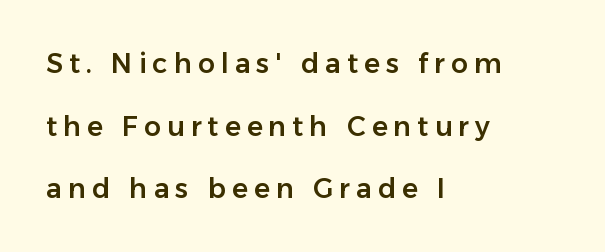
The image shows 27 px text type, upright; set left-aligned, loose line spacing (2.32x), unusually wide letter spacing (+0.22 em), not underlined.
